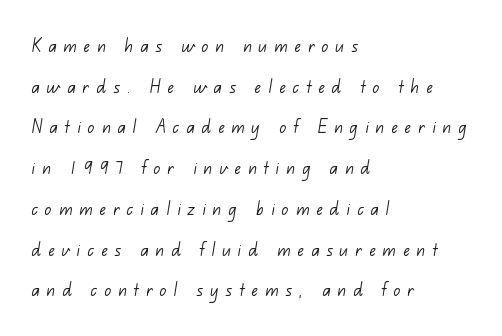
Q: Is the text bold? A: No.
Q: Is the text underlined? A: No.
Q: How is the paragraph aligned? A: Left-aligned.
Q: Is the spacing between letters normal or unusually wide? A: Unusually wide.
Q: Is the spacing between lines tight, normal or loose? A: Loose.
